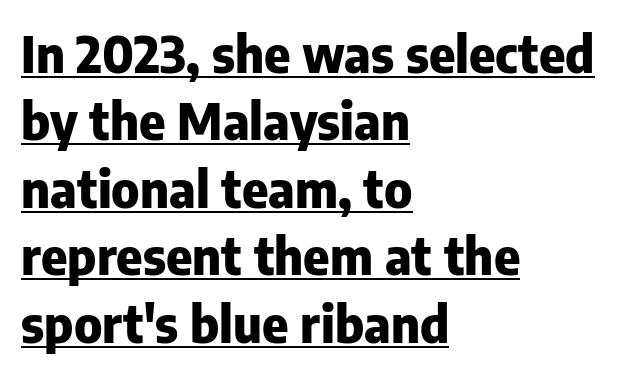
Q: Is the text bold? A: Yes.
Q: Is the text italic (slanted)? A: No, it is upright.
Q: Is the typeface a serif or a sans-serif typeface? A: Sans-serif.
Q: Is the text underlined? A: Yes.
Q: How is the paragraph aligned? A: Left-aligned.
Q: Is the spacing between letters normal or unusually wide? A: Normal.
Q: Is the spacing between lines tight, normal or loose? A: Normal.
Q: Width (condensed, normal, or wide)? A: Normal.
Q: Stroke contrast? A: Low.
Q: x-height? A: Medium.
Q: Monospaced? A: No.
